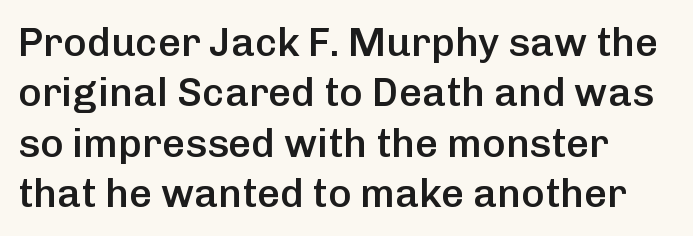
Q: Is the text bold? A: Semi-bold.
Q: Is the text italic (slanted)? A: No, it is upright.
Q: Is the typeface a serif or a sans-serif typeface? A: Sans-serif.
Q: Is the text underlined? A: No.
Q: How is the paragraph aligned? A: Left-aligned.
Q: Is the spacing between letters normal or unusually wide? A: Normal.
Q: Is the spacing between lines tight, normal or loose? A: Normal.
Q: Width (condensed, normal, or wide)? A: Normal.
Q: Stroke contrast? A: Low.
Q: x-height? A: Medium.
Q: Monospaced? A: No.
